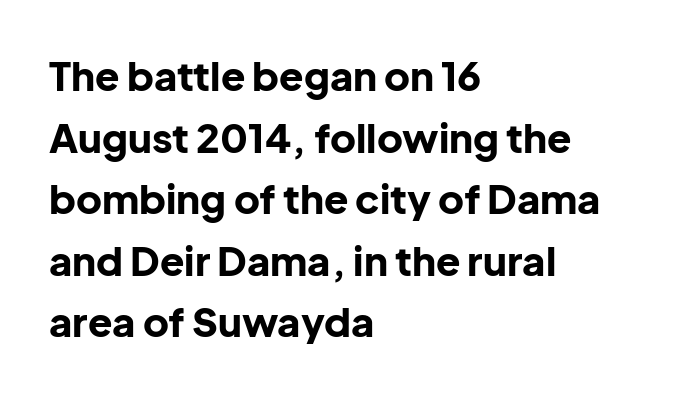
Q: Is the text bold? A: Yes.
Q: Is the text italic (slanted)? A: No, it is upright.
Q: Is the typeface a serif or a sans-serif typeface? A: Sans-serif.
Q: Is the text underlined? A: No.
Q: How is the paragraph aligned? A: Left-aligned.
Q: Is the spacing between letters normal or unusually wide? A: Normal.
Q: Is the spacing between lines tight, normal or loose? A: Normal.
Q: Width (condensed, normal, or wide)? A: Normal.
Q: Stroke contrast? A: Low.
Q: x-height? A: Medium.
Q: Monospaced? A: No.
